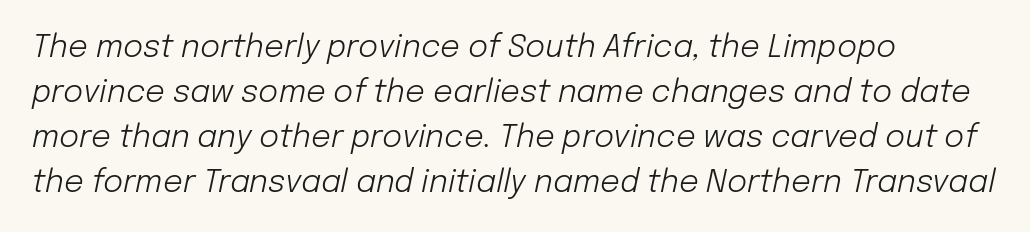
{"italic": "yes", "lean": "right", "slant_degrees": 12, "bold": "no", "weight": "light", "width": "normal", "stroke_contrast": "low", "x_height": "medium", "monospaced": "no", "underline": "no", "align": "left", "line_spacing": "normal", "line_spacing_ratio": 1.45, "letter_spacing": "normal", "letter_spacing_em": 0.0, "glyph_px": 31}
